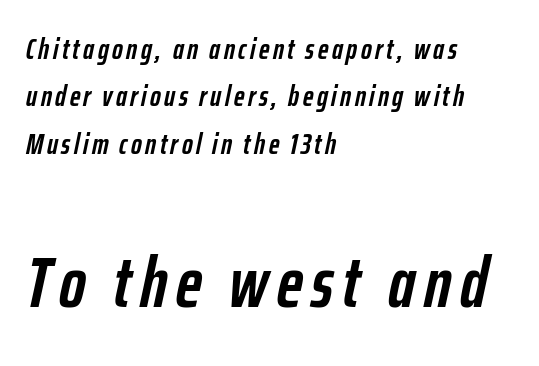
The image shows 72 px semibold, condensed type, italic (leaning right); set left-aligned, normal line spacing (1.63x), not underlined; the second (bottom) block is 2.48x larger; low stroke contrast and a medium x-height.
